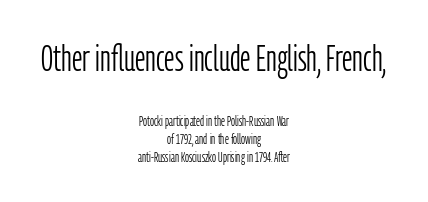
The image shows 37 px light, condensed sans-serif type, upright; set centered, normal line spacing (1.29x), normal letter spacing, not underlined; the first (top) block is 2.64x larger; low stroke contrast and a medium x-height.
